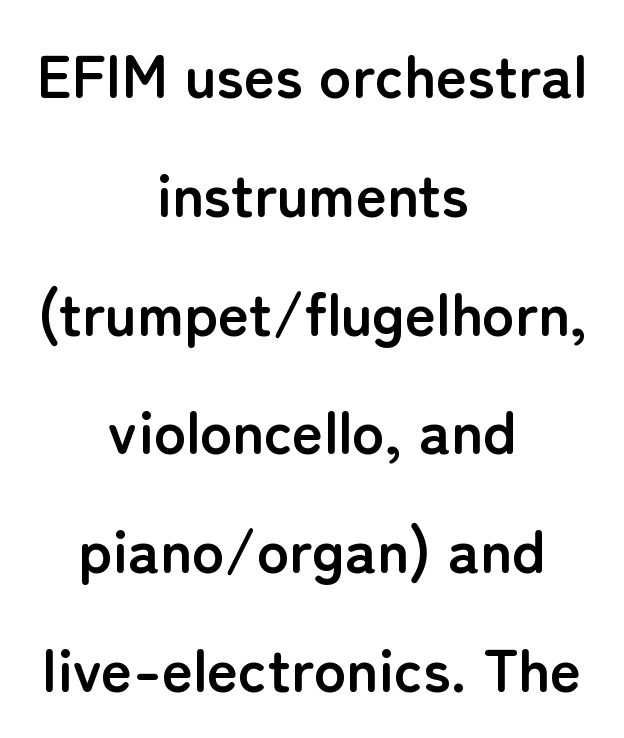
Q: Is the text bold? A: Yes.
Q: Is the text italic (slanted)? A: No, it is upright.
Q: Is the typeface a serif or a sans-serif typeface? A: Sans-serif.
Q: Is the text underlined? A: No.
Q: How is the paragraph aligned? A: Centered.
Q: Is the spacing between letters normal or unusually wide? A: Normal.
Q: Is the spacing between lines tight, normal or loose? A: Loose.
Q: Width (condensed, normal, or wide)? A: Normal.
Q: Stroke contrast? A: Low.
Q: x-height? A: Medium.
Q: Monospaced? A: No.
